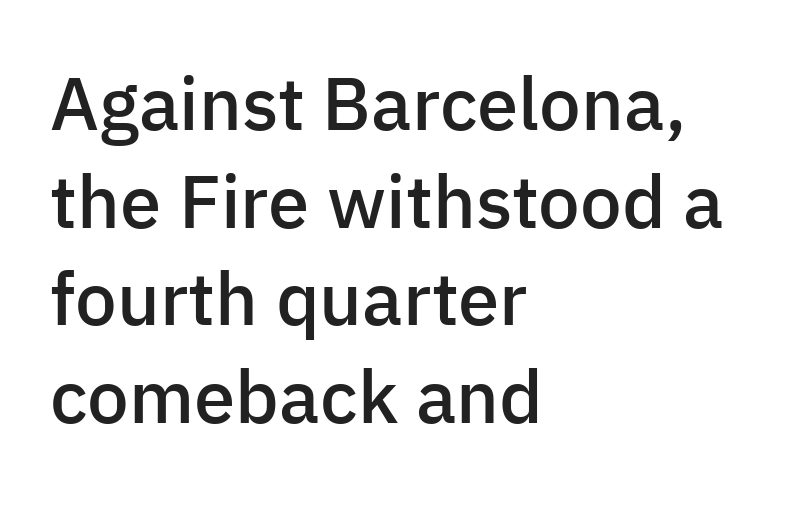
Tracking value appears to be zero — textbook default spacing. This rendering uses left alignment, leaving the right contour irregular. Check under the words: just untouched page. These lines sit exactly where default settings would place them.
